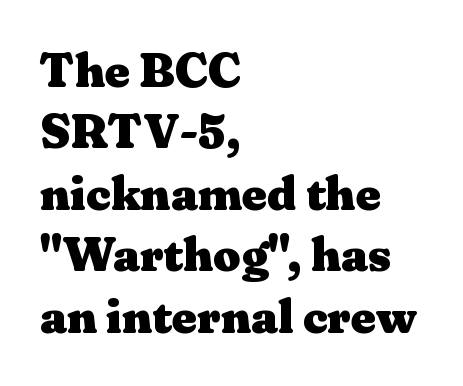
Q: Is the text bold? A: Yes.
Q: Is the text italic (slanted)? A: No, it is upright.
Q: Is the typeface a serif or a sans-serif typeface? A: Serif.
Q: Is the text underlined? A: No.
Q: How is the paragraph aligned? A: Left-aligned.
Q: Is the spacing between letters normal or unusually wide? A: Normal.
Q: Is the spacing between lines tight, normal or loose? A: Normal.
Q: Width (condensed, normal, or wide)? A: Wide.
Q: Stroke contrast? A: Medium.
Q: x-height? A: Medium.
Q: Monospaced? A: No.
